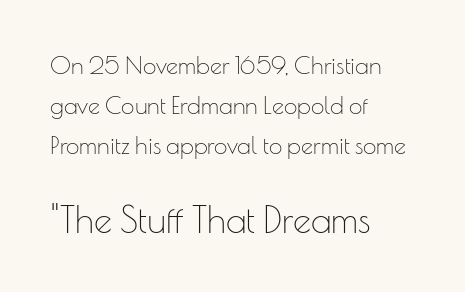
The image shows 36 px thin sans-serif type, upright; set left-aligned, normal line spacing (1.66x), normal letter spacing, not underlined; the second (bottom) block is 1.5x larger; low stroke contrast and a small x-height.
